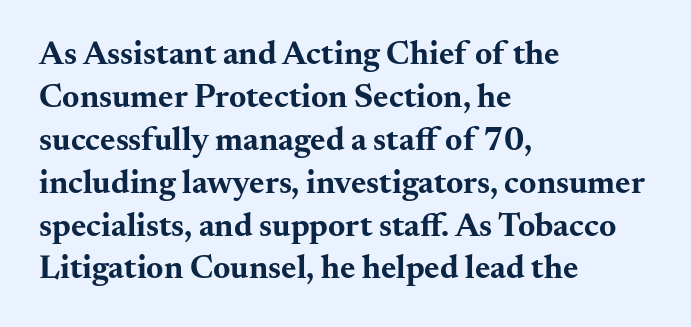
{"serif": "yes", "italic": "no", "bold": "yes", "weight": "bold", "width": "wide", "stroke_contrast": "medium", "x_height": "small", "monospaced": "no", "underline": "no", "align": "left", "line_spacing": "normal", "line_spacing_ratio": 1.3, "letter_spacing": "normal", "letter_spacing_em": 0.0, "glyph_px": 33}
